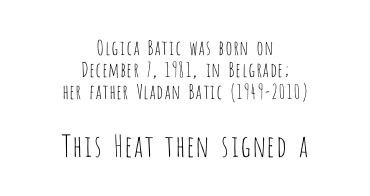
The image shows 30 px thin, condensed sans-serif type, upright; set centered, tight line spacing (1.1x), normal letter spacing, not underlined; the second (bottom) block is 1.5x larger; low stroke contrast and a large x-height.
